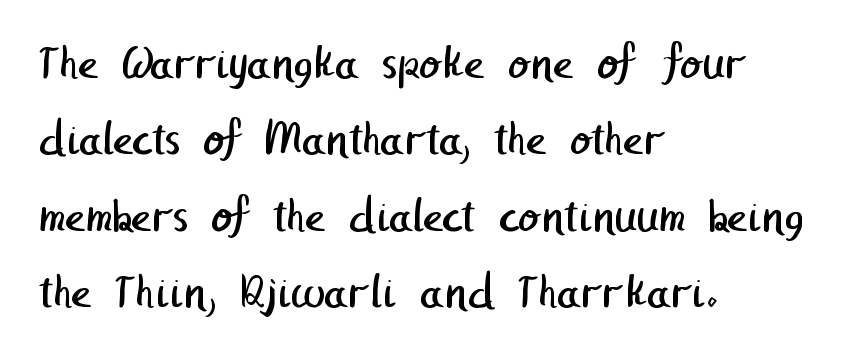
The image shows 49 px regular-weight sans-serif type; set left-aligned, normal line spacing (1.56x), normal letter spacing, not underlined; low stroke contrast and a medium x-height.
